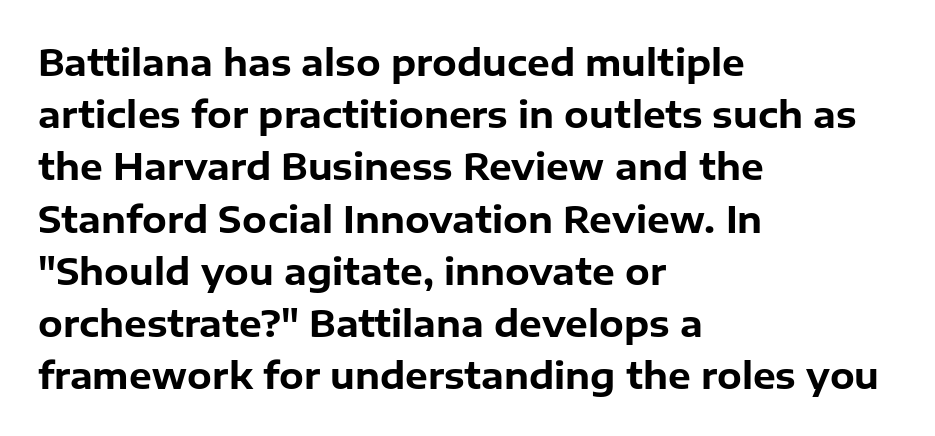
Q: Is the text bold? A: Yes.
Q: Is the text italic (slanted)? A: No, it is upright.
Q: Is the typeface a serif or a sans-serif typeface? A: Sans-serif.
Q: Is the text underlined? A: No.
Q: How is the paragraph aligned? A: Left-aligned.
Q: Is the spacing between letters normal or unusually wide? A: Normal.
Q: Is the spacing between lines tight, normal or loose? A: Normal.
Q: Width (condensed, normal, or wide)? A: Normal.
Q: Stroke contrast? A: Low.
Q: x-height? A: Medium.
Q: Monospaced? A: No.
